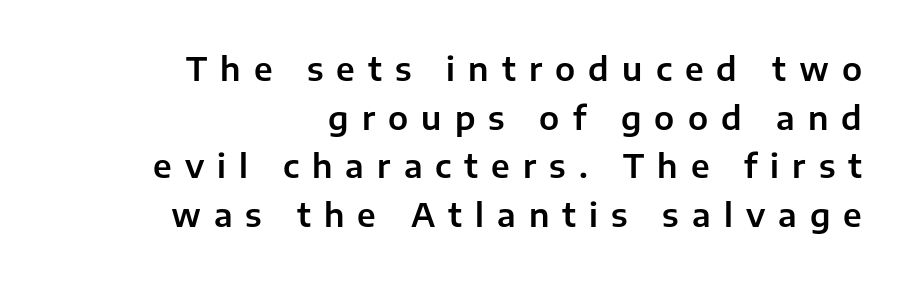
Q: Is the text italic (slanted)? A: No, it is upright.
Q: Is the typeface a serif or a sans-serif typeface? A: Sans-serif.
Q: Is the text underlined? A: No.
Q: How is the paragraph aligned? A: Right-aligned.
Q: Is the spacing between letters normal or unusually wide? A: Unusually wide.
Q: Is the spacing between lines tight, normal or loose? A: Normal.
Q: Width (condensed, normal, or wide)? A: Normal.
Q: Stroke contrast? A: Low.
Q: x-height? A: Medium.
Q: Monospaced? A: No.
